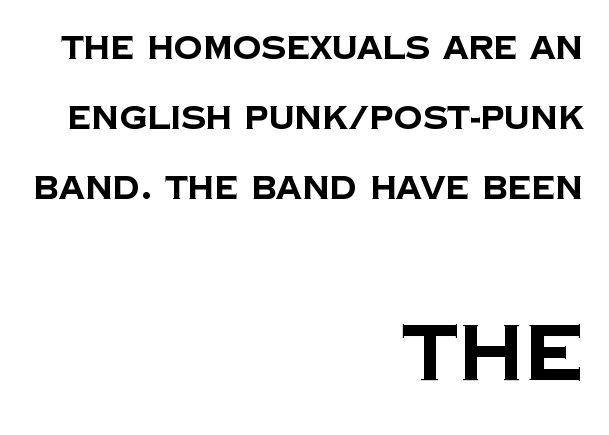
Q: Is the text bold? A: Yes.
Q: Is the typeface a serif or a sans-serif typeface? A: Sans-serif.
Q: Is the text underlined? A: No.
Q: How is the paragraph aligned? A: Right-aligned.
Q: Is the spacing between letters normal or unusually wide? A: Normal.
Q: Is the spacing between lines tight, normal or loose? A: Loose.
Q: Which block of text is set in a larger size, the first (top) or the second (bottom)? A: The second (bottom) one.
Q: Width (condensed, normal, or wide)? A: Normal.
Q: Stroke contrast? A: Low.
Q: x-height? A: Large.
Q: Monospaced? A: No.
